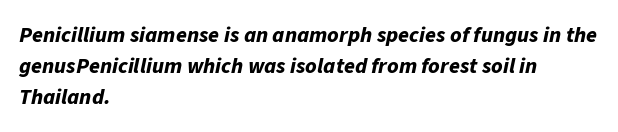
The gap between lines stays unmarked. Here the glyphs are tracked normally, forming tight word shapes. Layout note: lines flush left. These lines sit exactly where default settings would place them.
